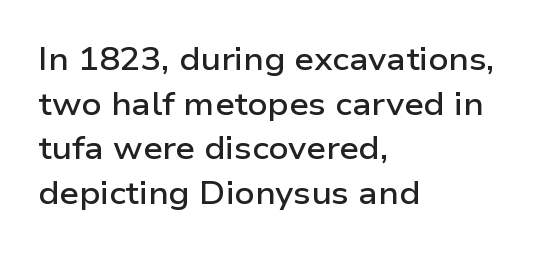
Q: Is the text bold? A: Semi-bold.
Q: Is the text italic (slanted)? A: No, it is upright.
Q: Is the typeface a serif or a sans-serif typeface? A: Sans-serif.
Q: Is the text underlined? A: No.
Q: How is the paragraph aligned? A: Left-aligned.
Q: Is the spacing between letters normal or unusually wide? A: Normal.
Q: Is the spacing between lines tight, normal or loose? A: Normal.
Q: Width (condensed, normal, or wide)? A: Wide.
Q: Stroke contrast? A: Low.
Q: x-height? A: Medium.
Q: Monospaced? A: No.
